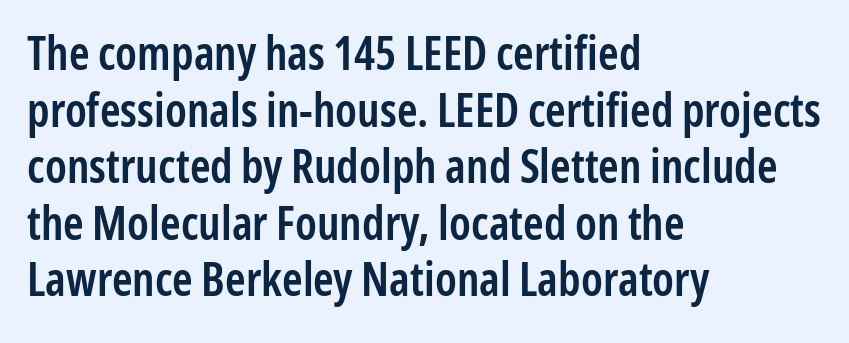
The tracking reads as untouched default to a designer's eye. This is the regular roman posture of the typeface. In terms of weight, the rendering is demibold, just under bold. The passage is arranged the way most books set body copy — flush left.
